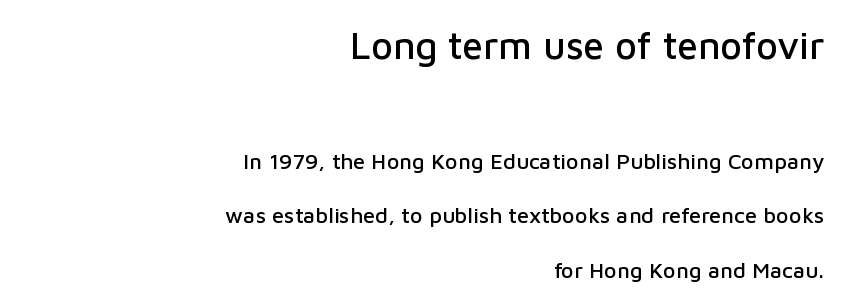
{"serif": "no", "italic": "no", "width": "normal", "stroke_contrast": "low", "x_height": "medium", "monospaced": "no", "underline": "no", "align": "right", "line_spacing": "loose", "line_spacing_ratio": 2.48, "letter_spacing": "normal", "letter_spacing_em": 0.0, "larger_block": "first", "size_ratio": 1.73, "glyph_px": 38}
